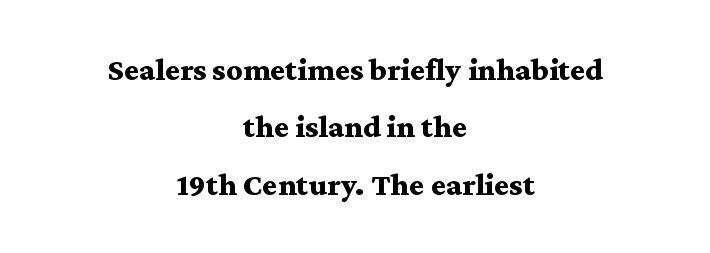
The specimen reads as upright at a glance. The passage shown is typed in a proportional face where columns would drift. Does the copy run flush right? No — it is centered line by line. Set as a true bold cut, around the 700 mark.
